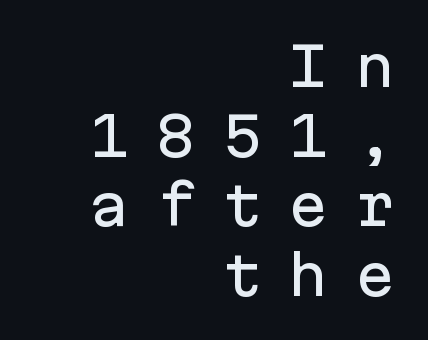
The image shows 54 px sans-serif type, upright, monospaced; set right-aligned, normal line spacing (1.29x), unusually wide letter spacing (+0.48 em), not underlined; low stroke contrast and a medium x-height.
